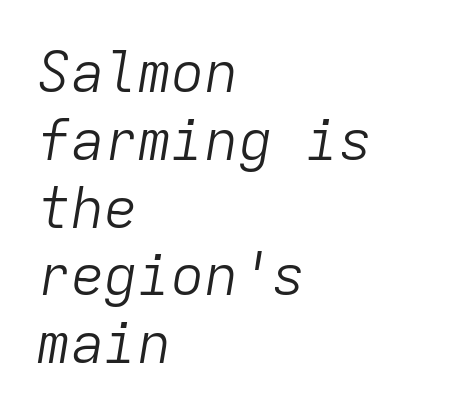
Q: Is the text bold? A: No.
Q: Is the text italic (slanted)? A: Yes, it leans right by about 9 degrees.
Q: Is the text underlined? A: No.
Q: How is the paragraph aligned? A: Left-aligned.
Q: Is the spacing between letters normal or unusually wide? A: Normal.
Q: Width (condensed, normal, or wide)? A: Normal.
Q: Stroke contrast? A: Low.
Q: x-height? A: Medium.
Q: Monospaced? A: Yes.
